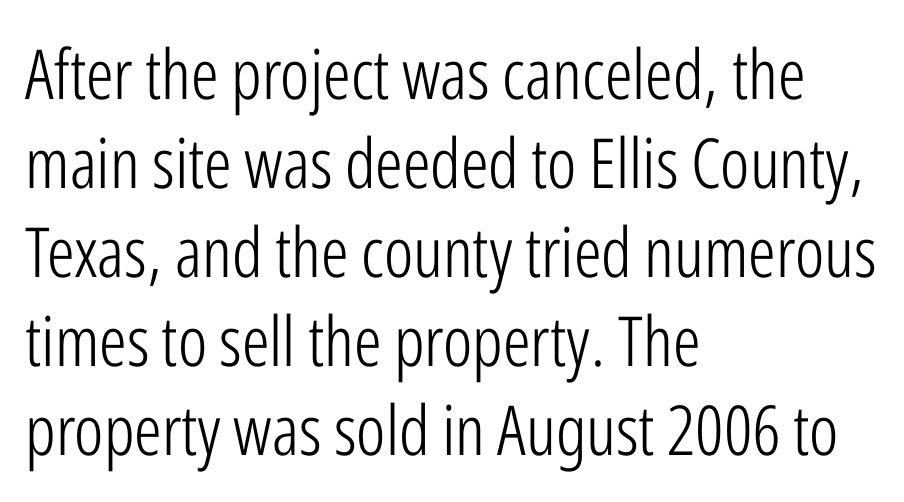
The image shows 69 px light, condensed sans-serif type, upright; set left-aligned, normal line spacing (1.29x), normal letter spacing, not underlined; low stroke contrast and a medium x-height.
